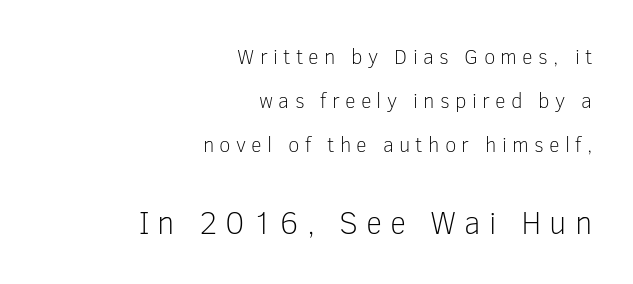
A typesetter would call this leading open, well beyond the default. Is the lower block the larger one? Yes — the lower block carries the bigger type. A light-to-regular cut is what we see here. Proportional: the letters do not fall into vertical columns. Is there any slant? The stems are plumb. Are there feet on the stems? There aren't — it's a sans.
